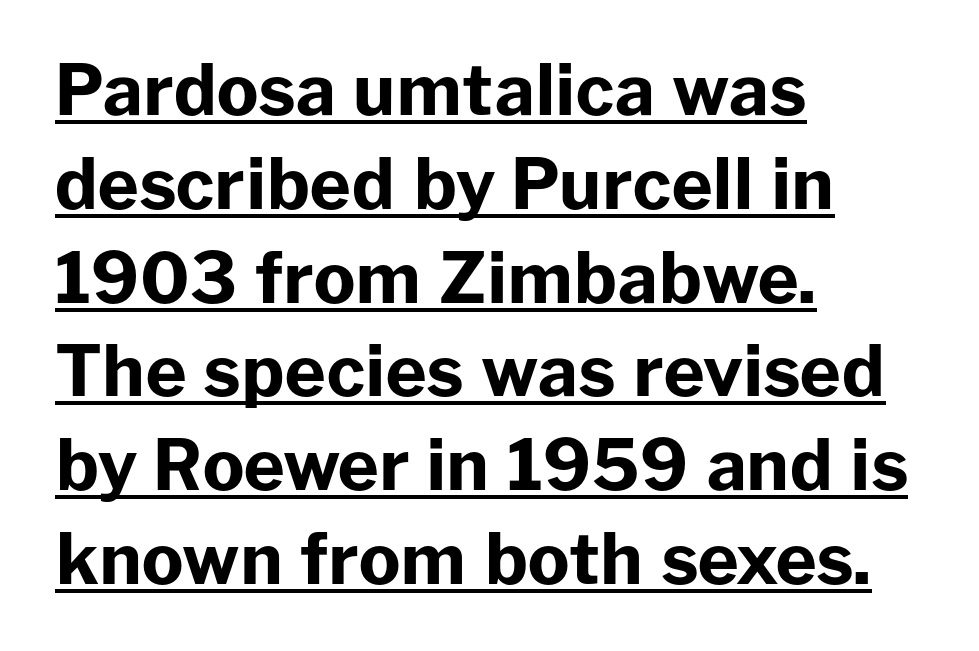
Compared with typical body copy, the letter spacing here is the same. Each line of the rendering has a horizontal stroke beneath the glyphs. Typeset ragged right — the left edge is the straight one. A typesetter would mark this as roman, not italic.
